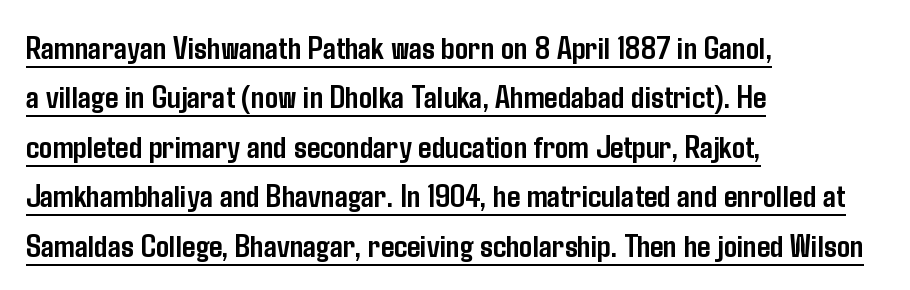
Q: Is the text bold? A: Yes.
Q: Is the text italic (slanted)? A: No, it is upright.
Q: Is the typeface a serif or a sans-serif typeface? A: Sans-serif.
Q: Is the text underlined? A: Yes.
Q: How is the paragraph aligned? A: Left-aligned.
Q: Is the spacing between letters normal or unusually wide? A: Normal.
Q: Is the spacing between lines tight, normal or loose? A: Normal.
Q: Width (condensed, normal, or wide)? A: Condensed.
Q: Stroke contrast? A: Low.
Q: x-height? A: Medium.
Q: Monospaced? A: No.
